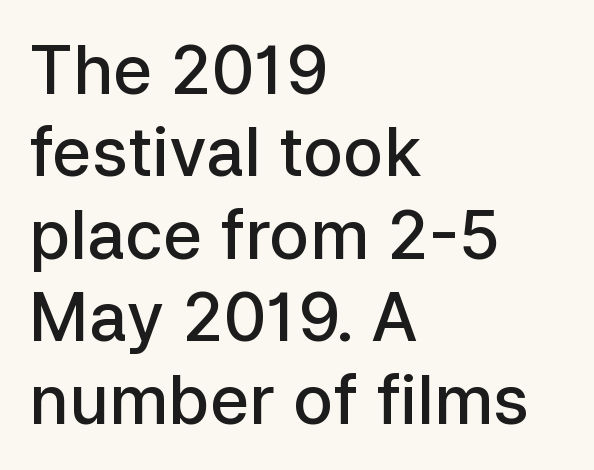
Q: Is the text bold? A: Semi-bold.
Q: Is the text italic (slanted)? A: No, it is upright.
Q: Is the typeface a serif or a sans-serif typeface? A: Sans-serif.
Q: Is the text underlined? A: No.
Q: How is the paragraph aligned? A: Left-aligned.
Q: Is the spacing between letters normal or unusually wide? A: Normal.
Q: Width (condensed, normal, or wide)? A: Normal.
Q: Stroke contrast? A: Low.
Q: x-height? A: Medium.
Q: Monospaced? A: No.
